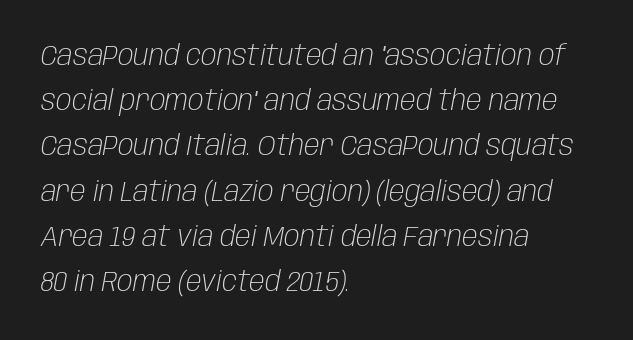
Q: Is the text bold? A: No.
Q: Is the text italic (slanted)? A: Yes, it leans right by about 10 degrees.
Q: Is the text underlined? A: No.
Q: How is the paragraph aligned? A: Left-aligned.
Q: Is the spacing between letters normal or unusually wide? A: Normal.
Q: Is the spacing between lines tight, normal or loose? A: Normal.
Q: Width (condensed, normal, or wide)? A: Condensed.
Q: Stroke contrast? A: Low.
Q: x-height? A: Large.
Q: Monospaced? A: No.
